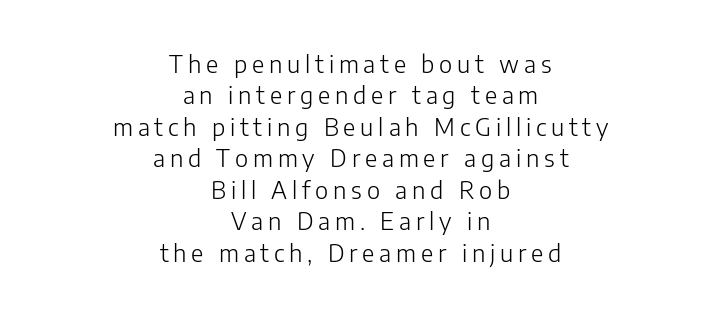
Compared with typical paragraphs, the rows here are spaced about the same. Nothing heavy about these letters — not bold at all. The tracking jumps out immediately: characters are airy and widely separated. Letters rest on an invisible, unmarked baseline. Unlike italic type, these characters show no tilt at all.
